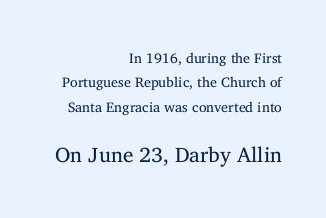
The image shows 21 px text type, upright; set right-aligned, line spacing 1.75x, normal letter spacing, not underlined; the second (bottom) block is 1.5x larger.
